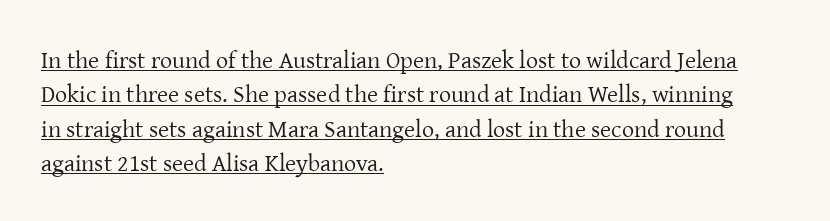
Q: Is the text bold? A: No.
Q: Is the text italic (slanted)? A: No, it is upright.
Q: Is the text underlined? A: Yes.
Q: How is the paragraph aligned? A: Left-aligned.
Q: Is the spacing between letters normal or unusually wide? A: Normal.
Q: Is the spacing between lines tight, normal or loose? A: Normal.
